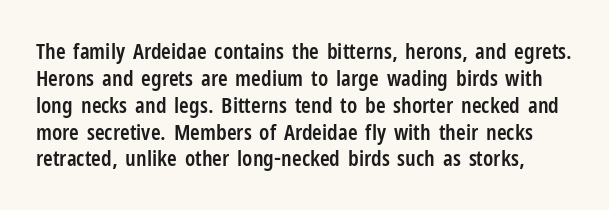
The image shows 22 px text type, upright; set line spacing 1.22x, normal letter spacing, not underlined.
